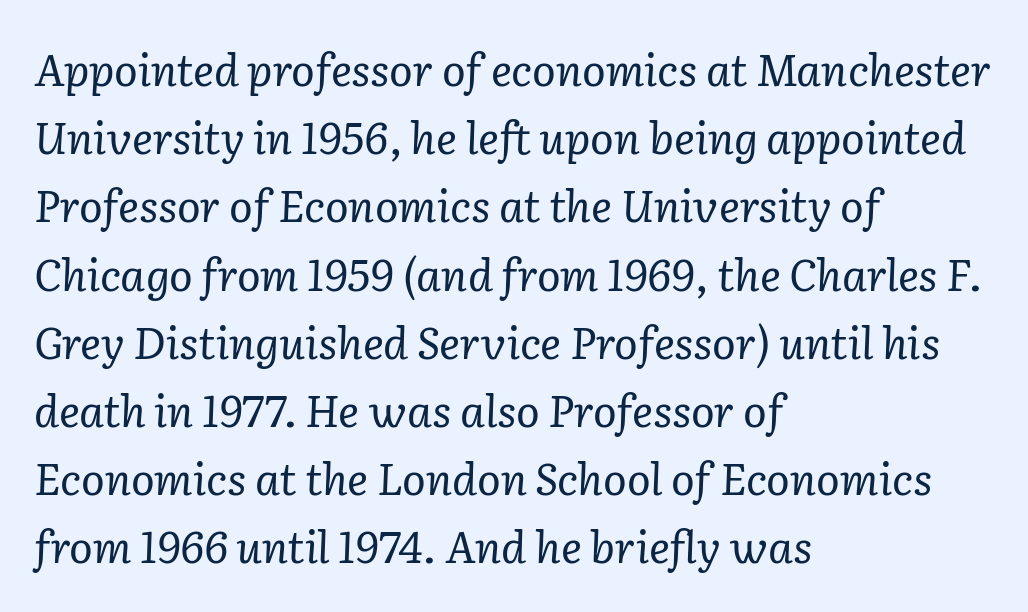
This sample keeps an unexceptional amount of space between lines. Old-style or modern, the face here clearly has serifs. Check under the words: just untouched page. Which margin do the lines hug? The left one — the right edge is uneven.
